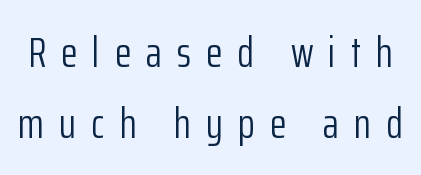
Q: Is the text bold? A: No.
Q: Is the text italic (slanted)? A: No, it is upright.
Q: Is the typeface a serif or a sans-serif typeface? A: Sans-serif.
Q: Is the text underlined? A: No.
Q: Is the spacing between letters normal or unusually wide? A: Unusually wide.
Q: Is the spacing between lines tight, normal or loose? A: Normal.
Q: Width (condensed, normal, or wide)? A: Condensed.
Q: Stroke contrast? A: Low.
Q: x-height? A: Medium.
Q: Monospaced? A: No.
